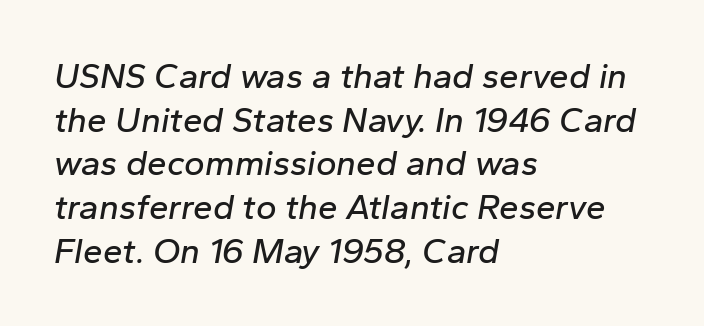
Words appear dense and cohesive because spacing is normal. Unmarked baselines from the first word to the last. Here the designer chose a conventional face with non-uniform glyph widths. Students, observe: this is what conventionally led text looks like.
